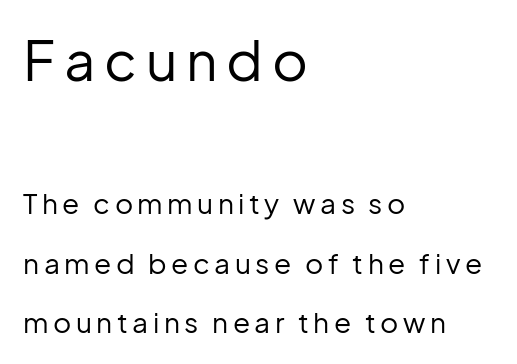
Compared with a centered layout, this one pins lines to the left instead. A clean baseline with only descenders dipping below it. Block one is the big one; block two sits smaller underneath. The letters stand upright; this is a roman face.
